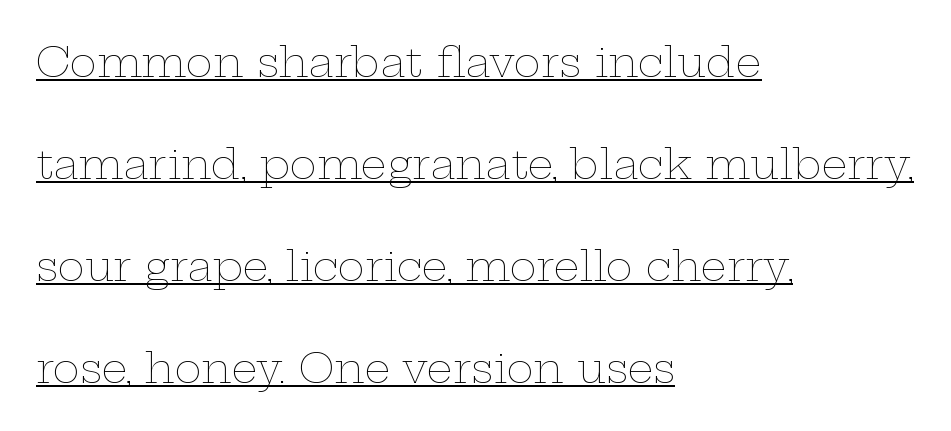
Q: Is the text bold? A: No.
Q: Is the text italic (slanted)? A: No, it is upright.
Q: Is the text underlined? A: Yes.
Q: How is the paragraph aligned? A: Left-aligned.
Q: Is the spacing between letters normal or unusually wide? A: Normal.
Q: Is the spacing between lines tight, normal or loose? A: Loose.
Q: Width (condensed, normal, or wide)? A: Wide.
Q: Stroke contrast? A: Low.
Q: x-height? A: Medium.
Q: Monospaced? A: No.
